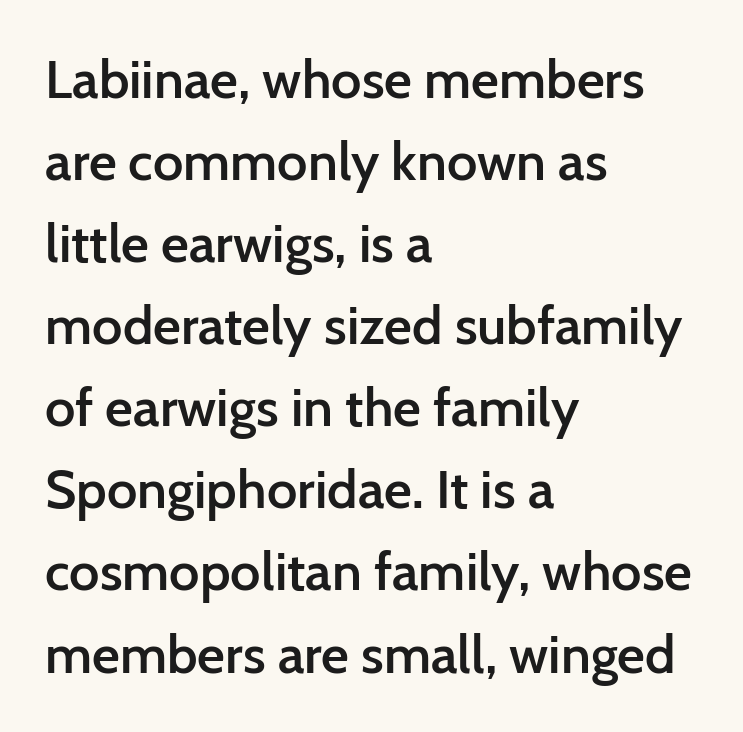
The image shows 54 px semibold sans-serif type, upright; set left-aligned, normal line spacing (1.52x), normal letter spacing, not underlined; low stroke contrast and a medium x-height.
